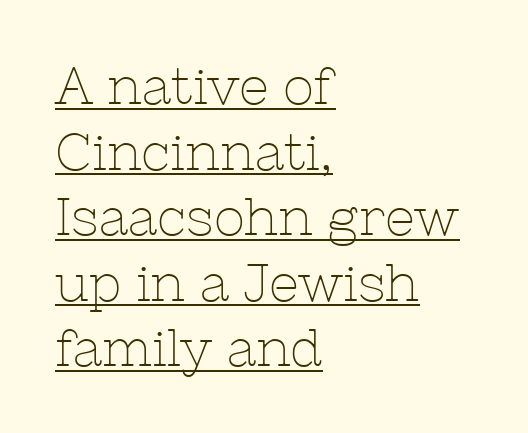
Each word holds together tightly as a unit, with standard inter-letter gaps. Here the designer chose a conventional face with non-uniform glyph widths. Is the type heavy? It reads as light-to-regular instead. A typesetter would call this leading conventional body-copy spacing.
